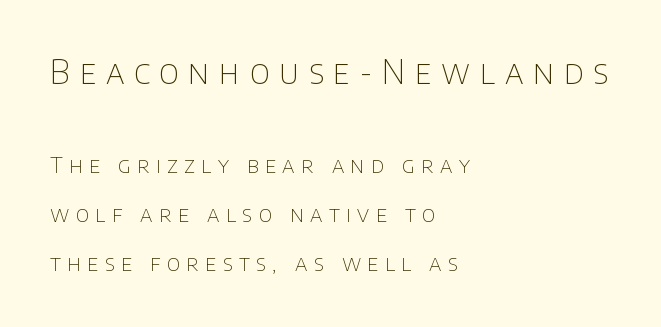
{"serif": "no", "italic": "no", "bold": "no", "weight": "thin", "width": "normal", "stroke_contrast": "low", "x_height": "large", "monospaced": "no", "underline": "no", "align": "left", "line_spacing": "loose", "line_spacing_ratio": 2.23, "letter_spacing": "wide", "letter_spacing_em": 0.29, "larger_block": "first", "size_ratio": 1.5, "glyph_px": 33}
